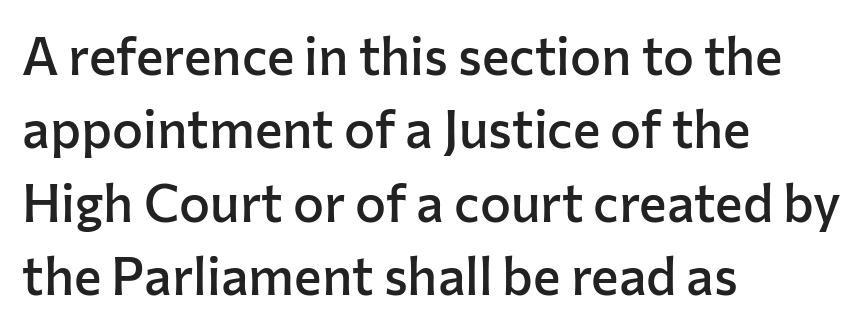
Q: Is the text bold? A: Semi-bold.
Q: Is the text italic (slanted)? A: No, it is upright.
Q: Is the typeface a serif or a sans-serif typeface? A: Sans-serif.
Q: Is the text underlined? A: No.
Q: How is the paragraph aligned? A: Left-aligned.
Q: Is the spacing between letters normal or unusually wide? A: Normal.
Q: Is the spacing between lines tight, normal or loose? A: Normal.
Q: Width (condensed, normal, or wide)? A: Normal.
Q: Stroke contrast? A: Low.
Q: x-height? A: Medium.
Q: Monospaced? A: No.
